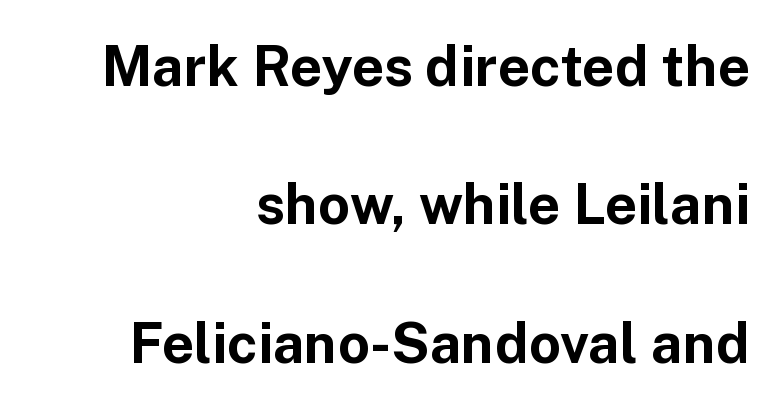
Glyph-to-glyph distance matches everyday printed text. This rendering employs a face without finishing strokes, i.e., a sans-serif. A bare baseline throughout the passage. When letters stand straight like this, we call the style roman or upright. Right-aligned paragraph, ragged on the left. Each letter keeps its own natural width here, so spacing adapts to shape.
